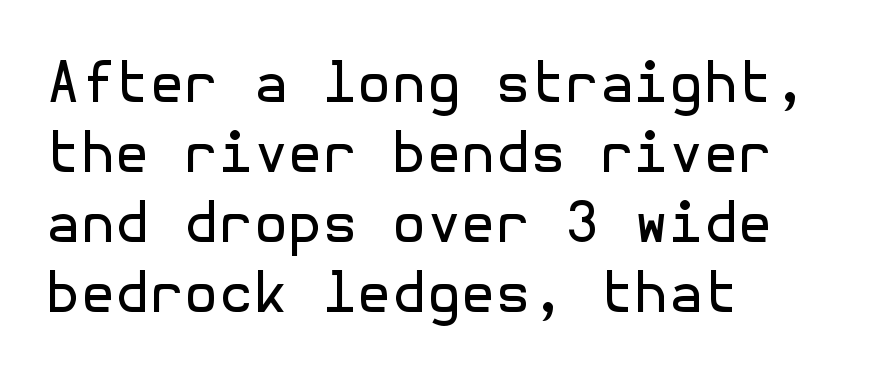
Q: Is the text bold? A: No.
Q: Is the text italic (slanted)? A: No, it is upright.
Q: Is the typeface a serif or a sans-serif typeface? A: Sans-serif.
Q: Is the text underlined? A: No.
Q: How is the paragraph aligned? A: Left-aligned.
Q: Is the spacing between letters normal or unusually wide? A: Normal.
Q: Is the spacing between lines tight, normal or loose? A: Normal.
Q: Width (condensed, normal, or wide)? A: Normal.
Q: x-height? A: Medium.
